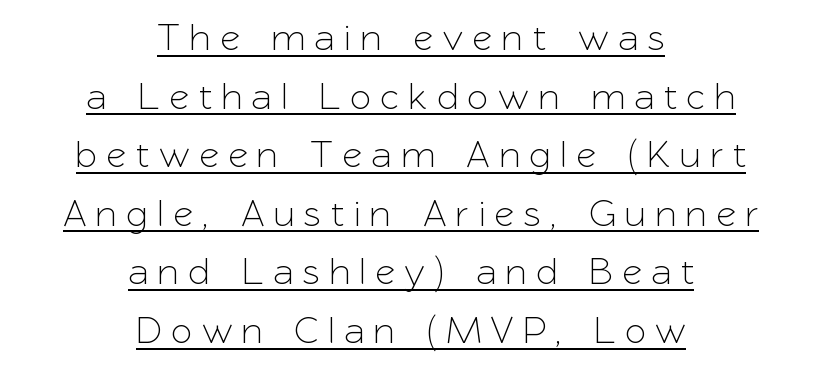
{"serif": "no", "italic": "no", "width": "normal", "stroke_contrast": "low", "x_height": "medium", "monospaced": "no", "underline": "yes", "align": "center", "line_spacing": "normal", "line_spacing_ratio": 1.54, "letter_spacing": "wide", "letter_spacing_em": 0.28, "glyph_px": 38}
